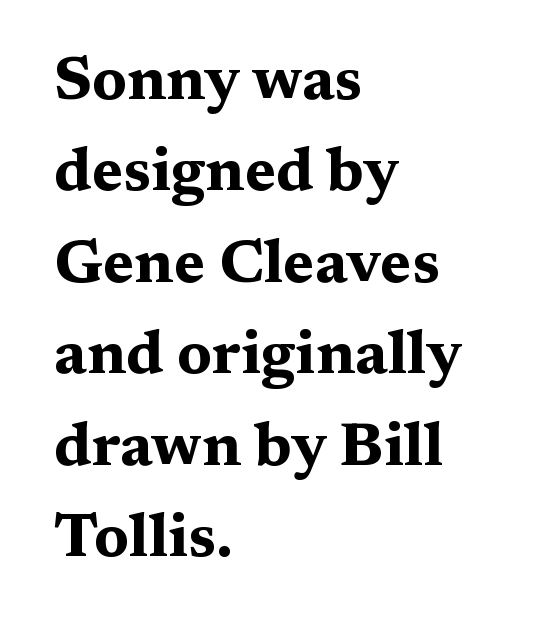
The glyphs in this specimen are seriffed. Do the letters lean? They stand straight. The passage is arranged the way most books set body copy — flush left. These words are printed bold, with thick strokes throughout.
